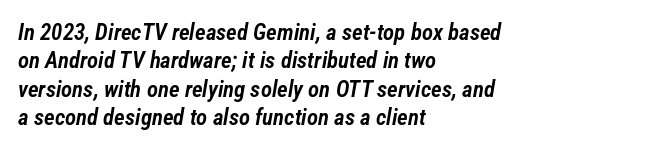
There's an unmistakable incline to the writing here. A student would call this left alignment; a typographer would say flush left, rag right. Heft: intermediate — a semibold. The tracking reads as untouched default to a designer's eye.
